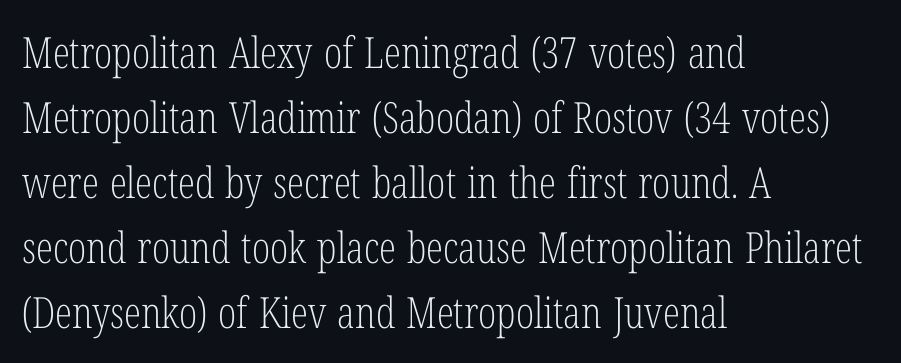
Q: Is the text bold? A: No.
Q: Is the text italic (slanted)? A: No, it is upright.
Q: Is the typeface a serif or a sans-serif typeface? A: Serif.
Q: Is the text underlined? A: No.
Q: How is the paragraph aligned? A: Left-aligned.
Q: Is the spacing between letters normal or unusually wide? A: Normal.
Q: Is the spacing between lines tight, normal or loose? A: Normal.
Q: Width (condensed, normal, or wide)? A: Condensed.
Q: Stroke contrast? A: Low.
Q: x-height? A: Medium.
Q: Monospaced? A: No.
